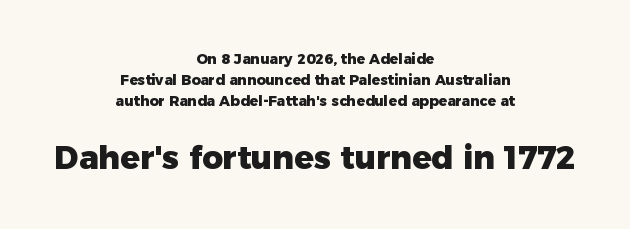
In terms of posture, this sample is upright. Descenders are the only things crossing below the line. The rendering uses a moderate line-height, typical for paragraphs. Tracking here is standard; glyphs follow each other at the usual distance. Caption: multi-line text, centered on the measure.
